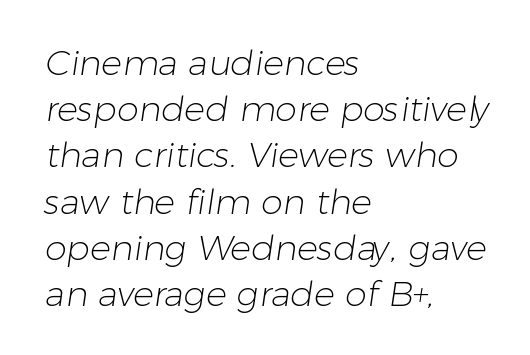
The text was rendered using a sans face with plain stroke endings. The passage shown is typed in a proportional face where columns would drift. Vertically, the passage feels balanced, rows spaced as you'd expect. Clear beneath every line of the passage.
